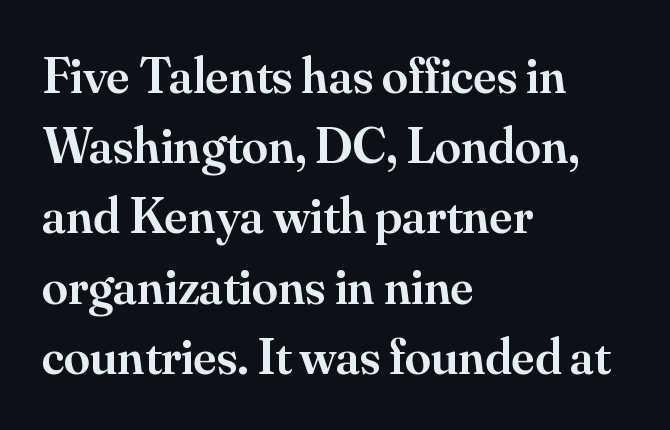
Q: Is the text bold? A: Semi-bold.
Q: Is the text italic (slanted)? A: No, it is upright.
Q: Is the typeface a serif or a sans-serif typeface? A: Serif.
Q: Is the text underlined? A: No.
Q: How is the paragraph aligned? A: Left-aligned.
Q: Is the spacing between letters normal or unusually wide? A: Normal.
Q: Is the spacing between lines tight, normal or loose? A: Normal.
Q: Width (condensed, normal, or wide)? A: Normal.
Q: Stroke contrast? A: Medium.
Q: x-height? A: Small.
Q: Monospaced? A: No.
